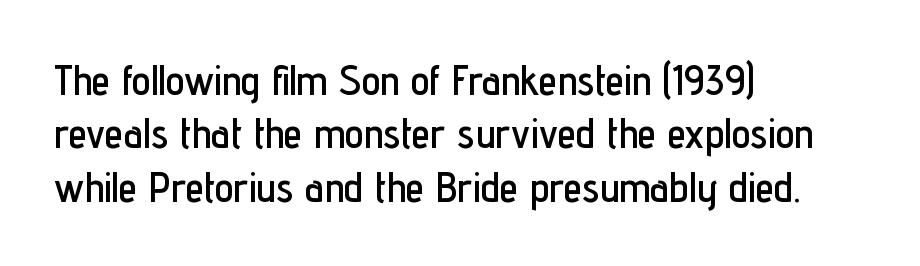
The image shows 42 px condensed sans-serif type, upright; set left-aligned, normal line spacing (1.27x), normal letter spacing, not underlined; low stroke contrast and a medium x-height.
